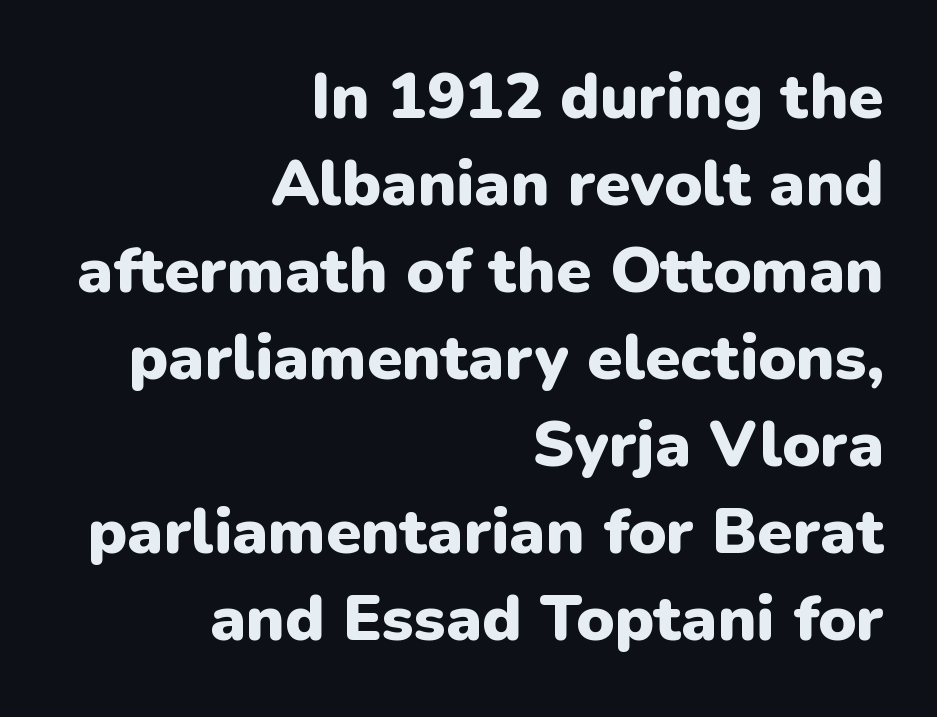
Q: Is the text bold? A: Yes.
Q: Is the text italic (slanted)? A: No, it is upright.
Q: Is the typeface a serif or a sans-serif typeface? A: Sans-serif.
Q: Is the text underlined? A: No.
Q: How is the paragraph aligned? A: Right-aligned.
Q: Is the spacing between letters normal or unusually wide? A: Normal.
Q: Is the spacing between lines tight, normal or loose? A: Normal.
Q: Width (condensed, normal, or wide)? A: Normal.
Q: Stroke contrast? A: Low.
Q: x-height? A: Medium.
Q: Monospaced? A: No.
